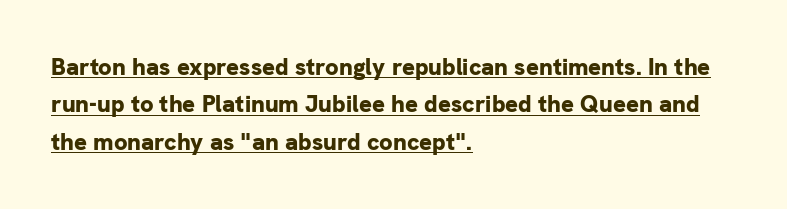
Q: Is the text bold? A: Yes.
Q: Is the text italic (slanted)? A: No, it is upright.
Q: Is the text underlined? A: Yes.
Q: How is the paragraph aligned? A: Left-aligned.
Q: Is the spacing between letters normal or unusually wide? A: Normal.
Q: Is the spacing between lines tight, normal or loose? A: Normal.
